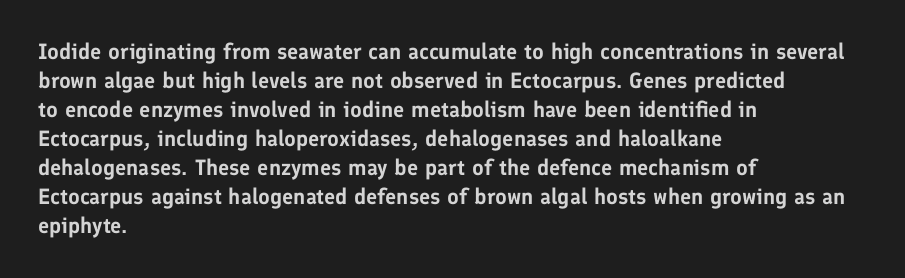
Q: Is the text italic (slanted)? A: No, it is upright.
Q: Is the text underlined? A: No.
Q: How is the paragraph aligned? A: Left-aligned.
Q: Is the spacing between letters normal or unusually wide? A: Normal.
Q: Is the spacing between lines tight, normal or loose? A: Normal.
